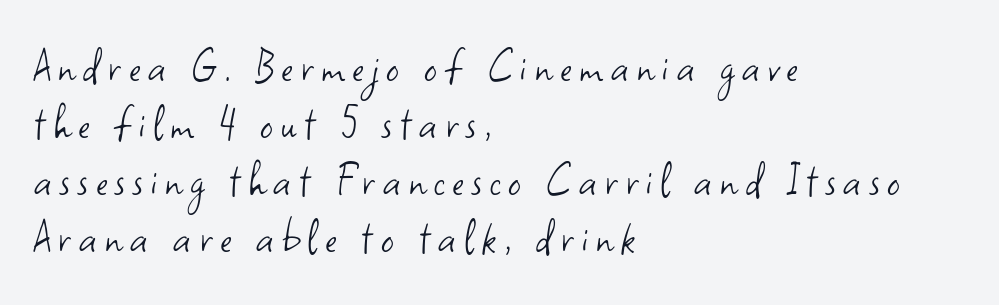
The image shows 50 px light sans-serif type; set left-aligned, tight line spacing (1.14x), not underlined; low stroke contrast and a small x-height.
